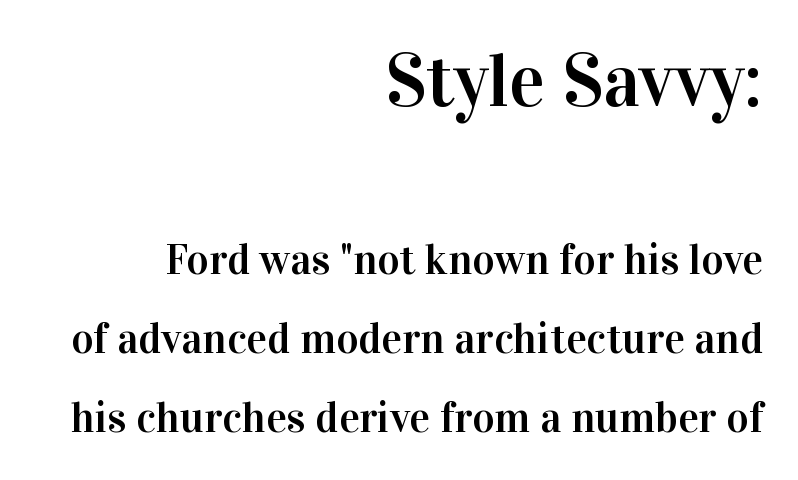
{"serif": "yes", "italic": "no", "width": "normal", "stroke_contrast": "high", "x_height": "medium", "monospaced": "no", "underline": "no", "align": "right", "line_spacing_ratio": 1.84, "letter_spacing": "normal", "letter_spacing_em": 0.0, "larger_block": "first", "size_ratio": 1.74, "glyph_px": 75}
